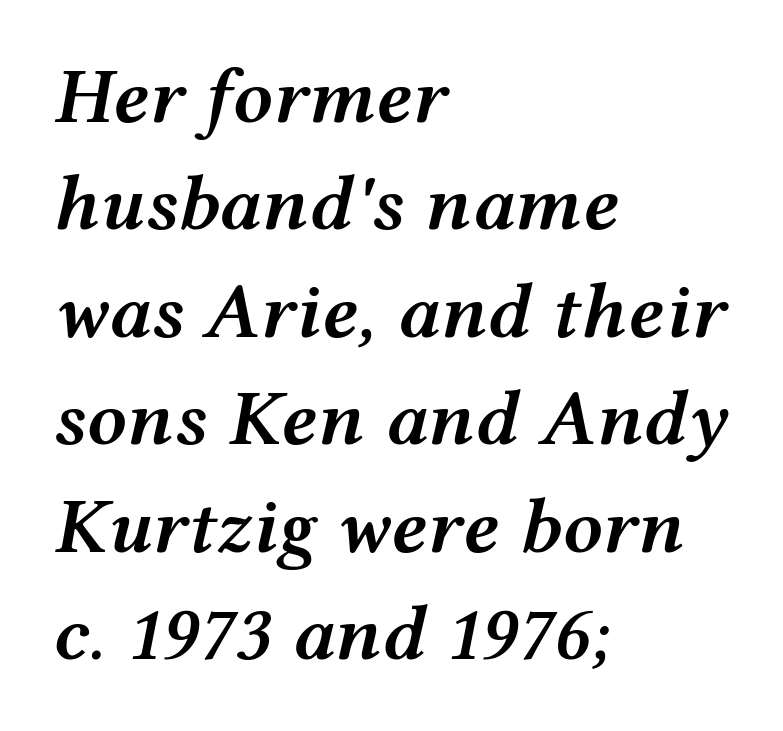
Slanted lettering throughout. Is this a fixed-width face? No — the glyphs have proportional, varying widths. The compositor pushed each line to the left boundary. Default kerning and tracking; the words read as compact shapes. A clean baseline with only descenders dipping below it.
